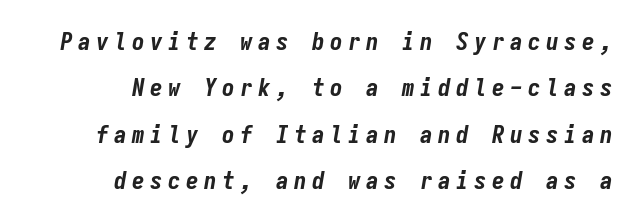
Is the letter spacing exaggerated? Yes — the characters are pushed far apart. Glance below the letters and you will spot only blank space. A dark, heavy texture on the line: the type is bold. Line endings align vertically; line beginnings do not.
